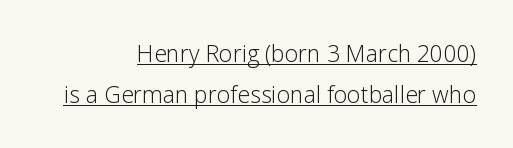
Every stem runs plumb, perpendicular to the baseline. The rendering anchors every line to the right-hand side. Summary of weight: not heavy and not bold. The typesetter has applied underlining to the passage shown.
